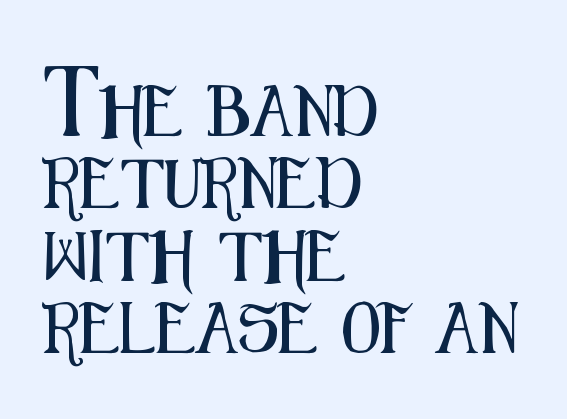
The image shows 50 px condensed type, upright; set left-aligned, normal line spacing (1.45x), normal letter spacing, not underlined; medium stroke contrast and a medium x-height.
